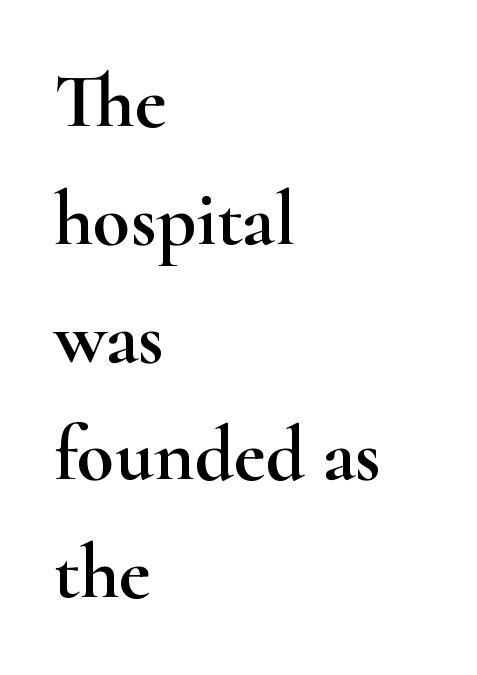
The image shows 77 px wide serif type, upright; set left-aligned, normal line spacing (1.53x), normal letter spacing, not underlined; high stroke contrast and a small x-height.
